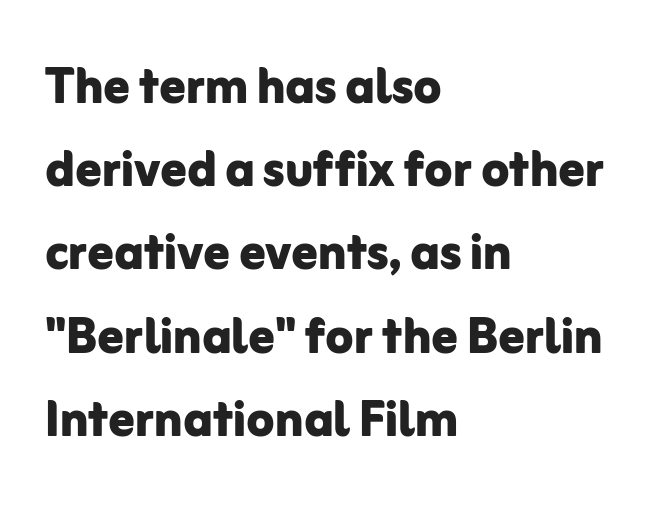
The line-height multiplier appears to be the usual default. This is heavy type, rendered in bold. The ragged edge is on the right, which tells us the setting is flush left. Descenders hang freely into open space. The letters advance in unequal steps, a hallmark of proportional type. Unlike a traditional serif, this face leaves its strokes unadorned.
